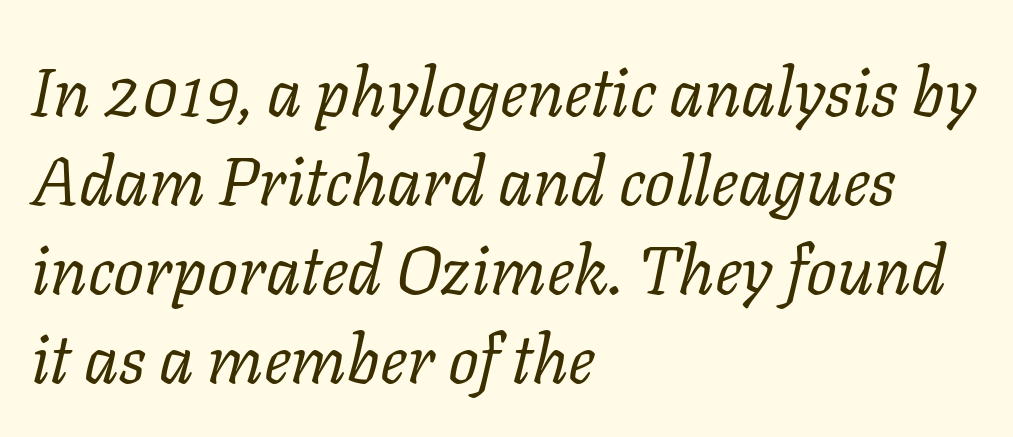
The image shows 68 px regular-weight serif type, italic (leaning right); set left-aligned, normal line spacing (1.31x), normal letter spacing, not underlined; low stroke contrast and a medium x-height.
